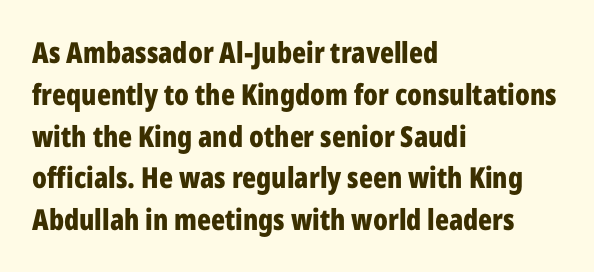
Q: Is the text bold? A: Yes.
Q: Is the text italic (slanted)? A: No, it is upright.
Q: Is the typeface a serif or a sans-serif typeface? A: Sans-serif.
Q: Is the text underlined? A: No.
Q: How is the paragraph aligned? A: Left-aligned.
Q: Is the spacing between letters normal or unusually wide? A: Normal.
Q: Is the spacing between lines tight, normal or loose? A: Normal.
Q: Width (condensed, normal, or wide)? A: Condensed.
Q: Stroke contrast? A: Low.
Q: x-height? A: Medium.
Q: Monospaced? A: No.
